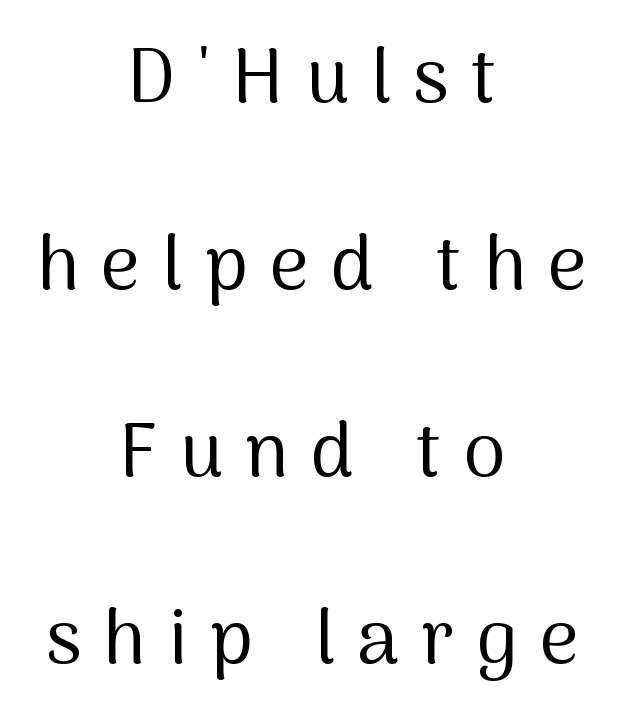
The image shows 76 px regular-weight sans-serif type, upright; set centered, loose line spacing (2.46x), unusually wide letter spacing (+0.29 em), not underlined; medium stroke contrast and a medium x-height.
